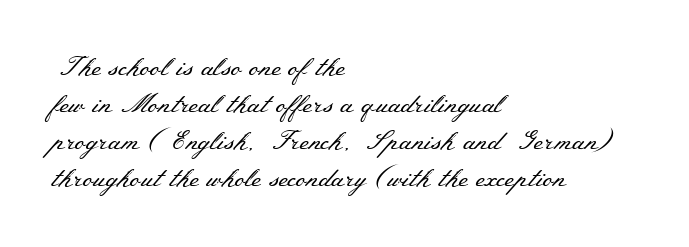
The image shows 26 px text type; set left-aligned, normal line spacing (1.42x), normal letter spacing, not underlined.
